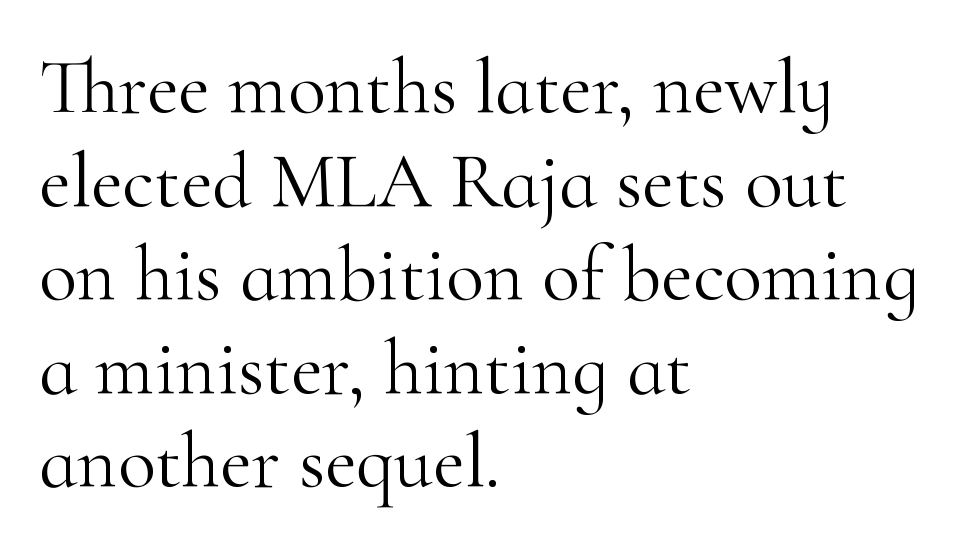
Q: Is the text bold? A: No.
Q: Is the text italic (slanted)? A: No, it is upright.
Q: Is the typeface a serif or a sans-serif typeface? A: Serif.
Q: Is the text underlined? A: No.
Q: How is the paragraph aligned? A: Left-aligned.
Q: Is the spacing between letters normal or unusually wide? A: Normal.
Q: Width (condensed, normal, or wide)? A: Normal.
Q: Stroke contrast? A: High.
Q: x-height? A: Small.
Q: Monospaced? A: No.
